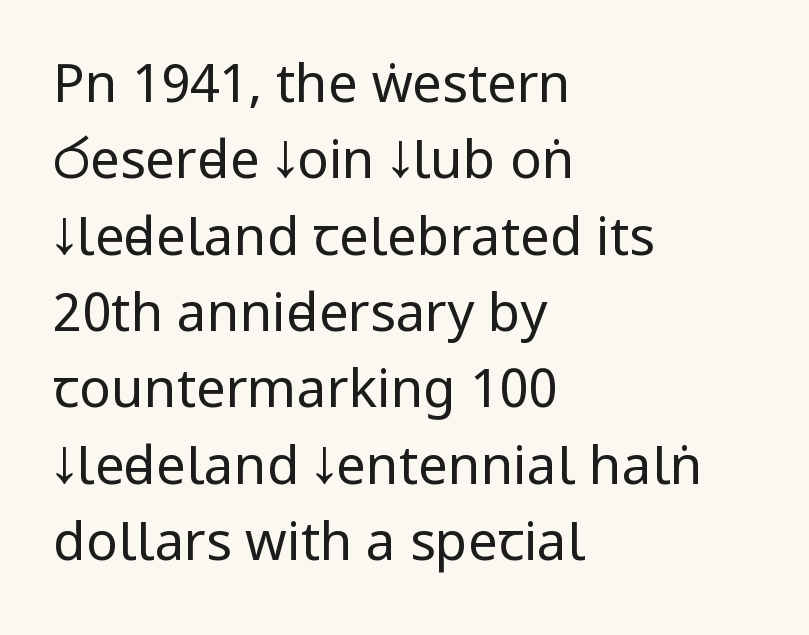
The image shows 53 px regular-weight, condensed sans-serif type, upright; set left-aligned, normal line spacing (1.44x), normal letter spacing, not underlined; low stroke contrast and a large x-height.
